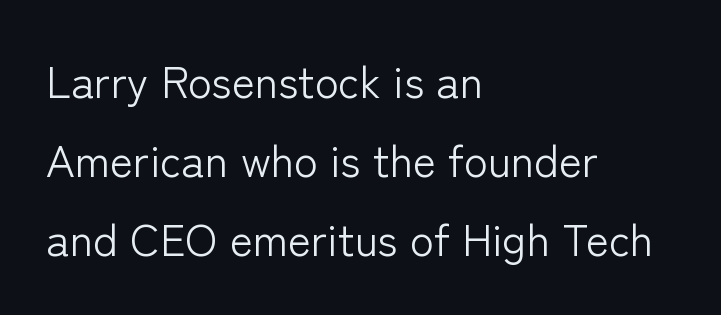
Q: Is the text bold? A: No.
Q: Is the text italic (slanted)? A: No, it is upright.
Q: Is the typeface a serif or a sans-serif typeface? A: Sans-serif.
Q: Is the text underlined? A: No.
Q: How is the paragraph aligned? A: Left-aligned.
Q: Is the spacing between letters normal or unusually wide? A: Normal.
Q: Width (condensed, normal, or wide)? A: Normal.
Q: Stroke contrast? A: Low.
Q: x-height? A: Medium.
Q: Monospaced? A: No.
